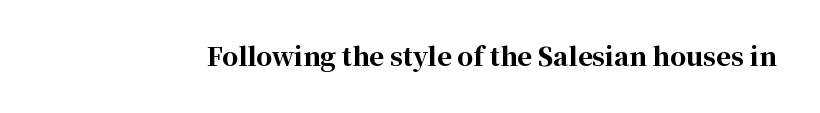
Q: Is the text bold? A: Yes.
Q: Is the text italic (slanted)? A: No, it is upright.
Q: Is the text underlined? A: No.
Q: Is the spacing between letters normal or unusually wide? A: Normal.
